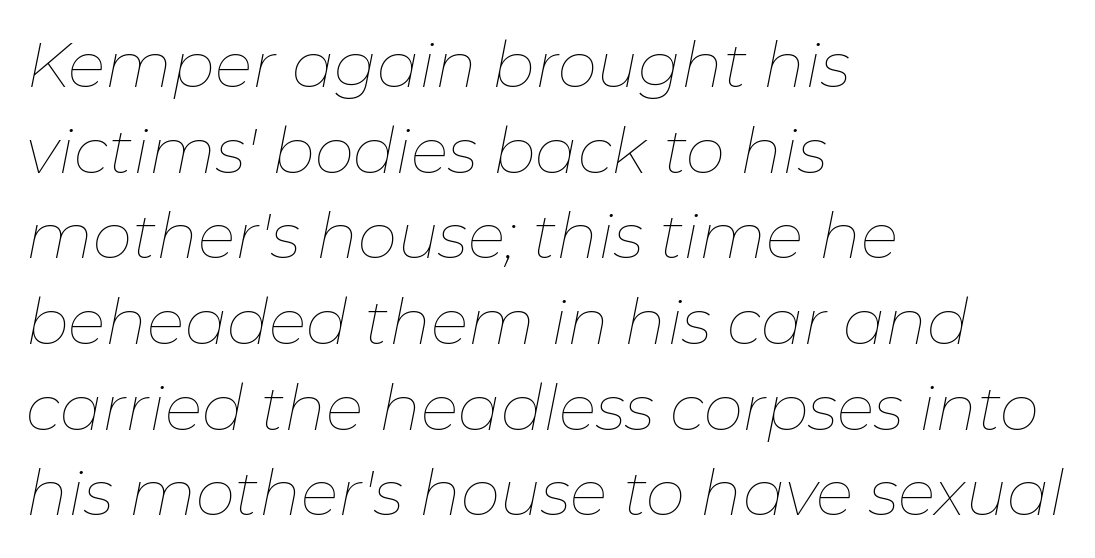
Q: Is the text bold? A: No.
Q: Is the text italic (slanted)? A: Yes, it leans right by about 11 degrees.
Q: Is the text underlined? A: No.
Q: How is the paragraph aligned? A: Left-aligned.
Q: Is the spacing between letters normal or unusually wide? A: Normal.
Q: Is the spacing between lines tight, normal or loose? A: Normal.
Q: Width (condensed, normal, or wide)? A: Normal.
Q: Stroke contrast? A: Low.
Q: x-height? A: Medium.
Q: Monospaced? A: No.
